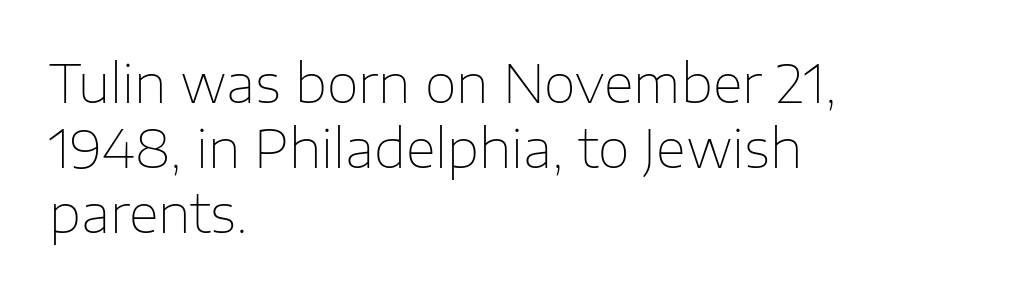
The image shows 52 px thin sans-serif type, upright; set left-aligned, normal line spacing (1.25x), normal letter spacing, not underlined; low stroke contrast and a medium x-height.
